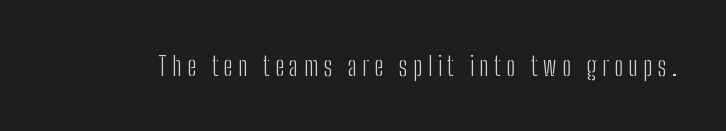
The space directly below the letters is spotless. The letters look calm and open, with moderate or lighter stems. Notice how the stems are strictly vertical — no italics here.
